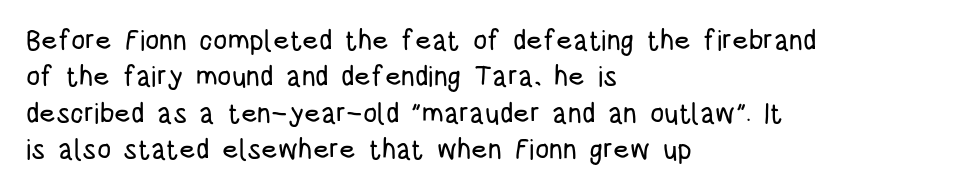
The image shows 28 px condensed sans-serif type, upright; set left-aligned, normal line spacing (1.3x), normal letter spacing, not underlined; low stroke contrast and a large x-height.
